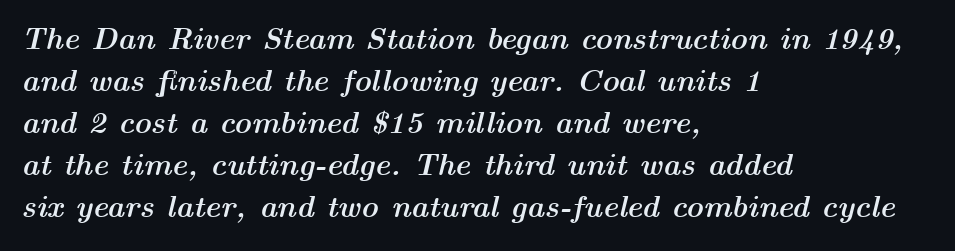
The image shows 30 px semibold, wide type, italic (leaning right); set left-aligned, normal line spacing (1.4x), normal letter spacing, not underlined; medium stroke contrast and a medium x-height.
